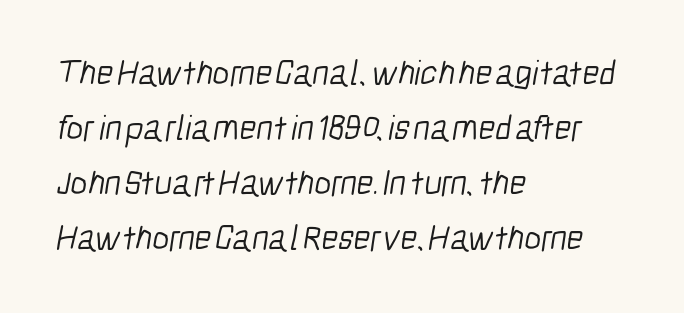
The image shows 36 px light, condensed sans-serif type; set left-aligned, normal line spacing (1.53x), normal letter spacing, not underlined; low stroke contrast and a medium x-height.
